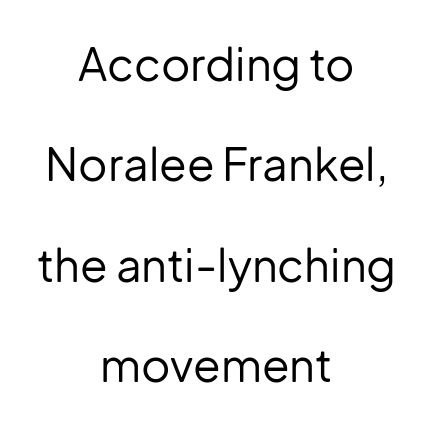
Q: Is the text bold? A: No.
Q: Is the text italic (slanted)? A: No, it is upright.
Q: Is the typeface a serif or a sans-serif typeface? A: Sans-serif.
Q: Is the text underlined? A: No.
Q: How is the paragraph aligned? A: Centered.
Q: Is the spacing between letters normal or unusually wide? A: Normal.
Q: Is the spacing between lines tight, normal or loose? A: Loose.
Q: Width (condensed, normal, or wide)? A: Normal.
Q: Stroke contrast? A: Low.
Q: x-height? A: Medium.
Q: Monospaced? A: No.
